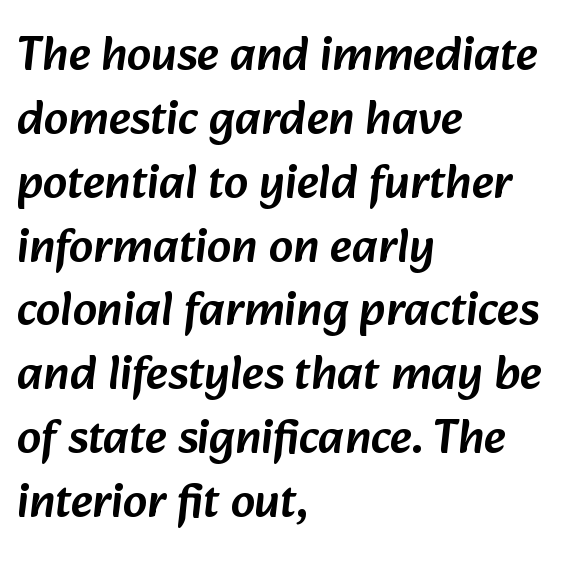
{"serif": "no", "width": "normal", "stroke_contrast": "low", "x_height": "medium", "monospaced": "no", "underline": "no", "align": "left", "line_spacing": "normal", "line_spacing_ratio": 1.33, "letter_spacing": "normal", "letter_spacing_em": 0.0, "glyph_px": 48}
